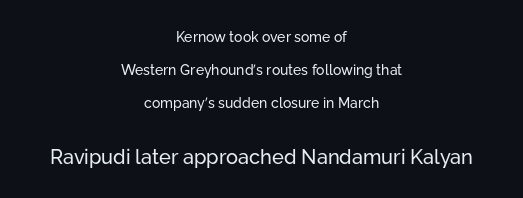
The image shows 20 px text type, upright; set centered, loose line spacing (2.37x), normal letter spacing, not underlined; the second (bottom) block is 1.43x larger.
